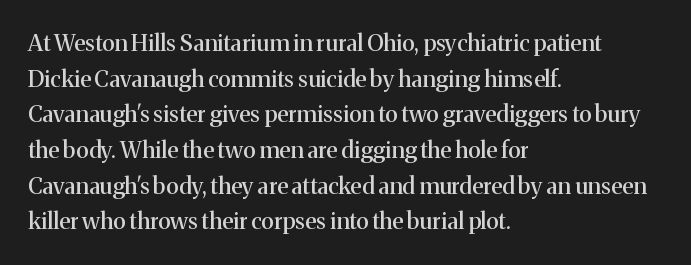
{"italic": "no", "underline": "no", "align": "left", "line_spacing": "normal", "line_spacing_ratio": 1.55, "letter_spacing": "normal", "letter_spacing_em": 0.0, "glyph_px": 23}
